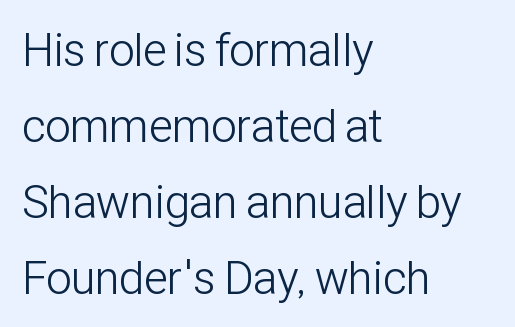
{"serif": "no", "italic": "no", "bold": "no", "weight": "light", "width": "condensed", "stroke_contrast": "low", "x_height": "medium", "monospaced": "no", "underline": "no", "align": "left", "line_spacing": "normal", "line_spacing_ratio": 1.65, "letter_spacing": "normal", "letter_spacing_em": 0.0, "glyph_px": 46}
